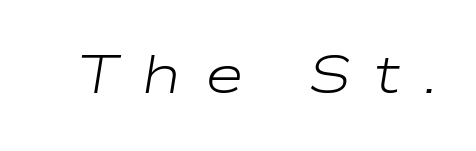
The image shows 54 px light, wide type, italic (leaning right); set unusually wide letter spacing (+0.43 em), not underlined; low stroke contrast and a medium x-height.
